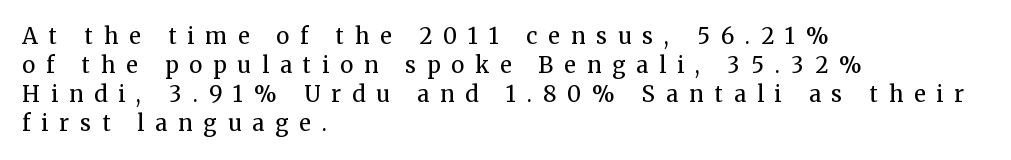
{"italic": "no", "bold": "no", "underline": "no", "align": "left", "line_spacing": "normal", "line_spacing_ratio": 1.32, "letter_spacing": "wide", "letter_spacing_em": 0.5, "glyph_px": 22}
